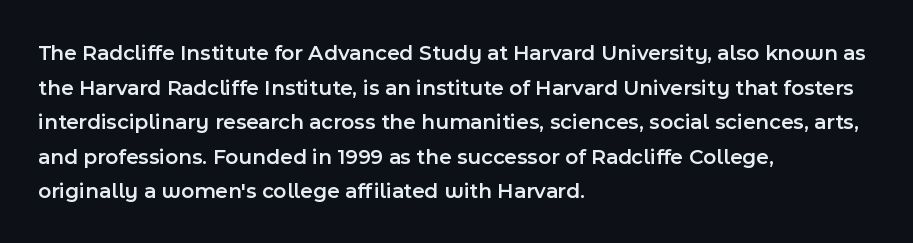
{"italic": "no", "bold": "semi", "underline": "no", "align": "left", "line_spacing": "normal", "line_spacing_ratio": 1.57, "letter_spacing": "normal", "letter_spacing_em": 0.0, "glyph_px": 22}
